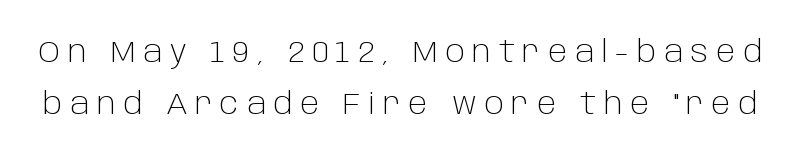
{"serif": "no", "italic": "no", "bold": "no", "weight": "light", "width": "normal", "stroke_contrast": "low", "x_height": "large", "monospaced": "no", "underline": "no", "line_spacing_ratio": 1.74, "letter_spacing": "wide", "letter_spacing_em": 0.26, "glyph_px": 30}
